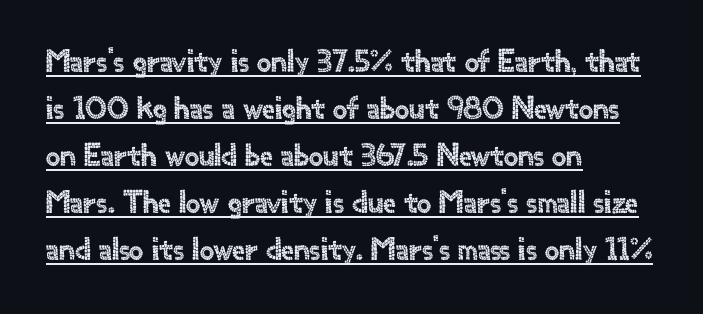
Q: Is the text italic (slanted)? A: No, it is upright.
Q: Is the typeface a serif or a sans-serif typeface? A: Sans-serif.
Q: Is the text underlined? A: Yes.
Q: How is the paragraph aligned? A: Left-aligned.
Q: Is the spacing between letters normal or unusually wide? A: Normal.
Q: Is the spacing between lines tight, normal or loose? A: Normal.
Q: Width (condensed, normal, or wide)? A: Normal.
Q: x-height? A: Small.
Q: Monospaced? A: No.
